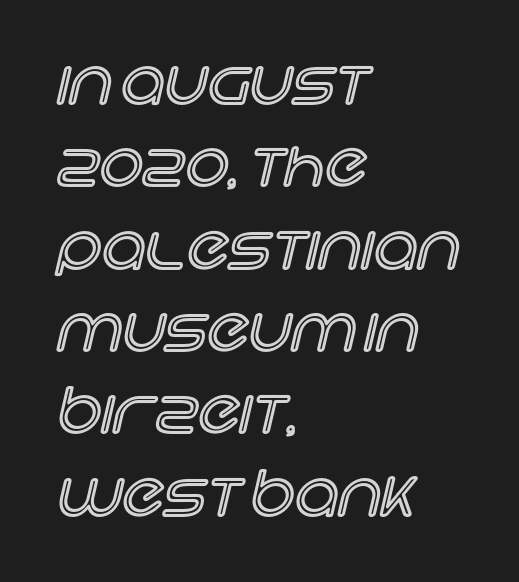
A typesetter would call this proportional, since set widths differ per character. Compared with a centered layout, this one pins lines to the left instead. Evenly set lines give the paragraph a standard silhouette. The gaps between neighbouring characters are ordinary and unremarkable. Descender tails drop into unmarked territory.
